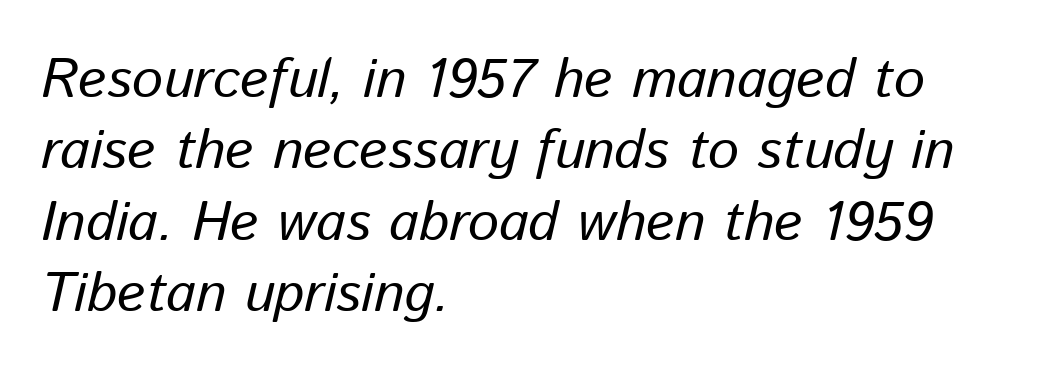
The image shows 55 px text type, italic (leaning right); set left-aligned, normal line spacing (1.3x), normal letter spacing, not underlined; low stroke contrast and a medium x-height.
